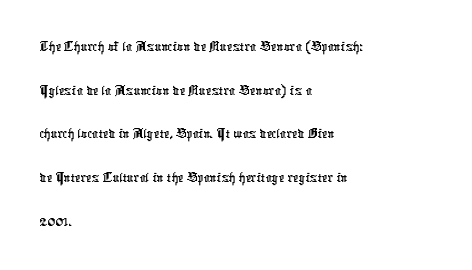
The image shows 31 px condensed sans-serif type; set left-aligned, normal line spacing (1.41x), normal letter spacing, not underlined; low stroke contrast and a medium x-height.
